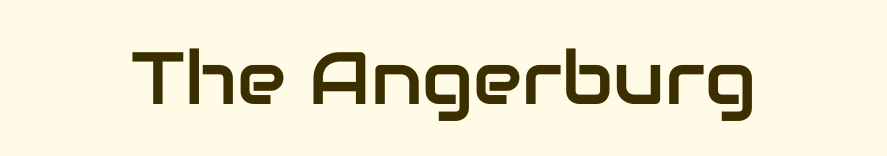
The image shows 74 px sans-serif type, upright; set normal letter spacing, not underlined; low stroke contrast and a medium x-height.
